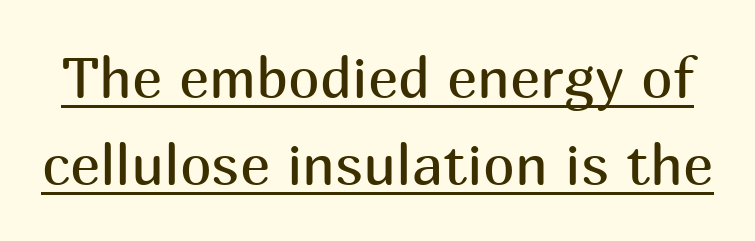
{"serif": "no", "italic": "no", "bold": "no", "weight": "regular", "width": "normal", "stroke_contrast": "medium", "x_height": "medium", "monospaced": "no", "underline": "yes", "line_spacing": "normal", "line_spacing_ratio": 1.53, "letter_spacing": "normal", "letter_spacing_em": 0.0, "glyph_px": 57}
